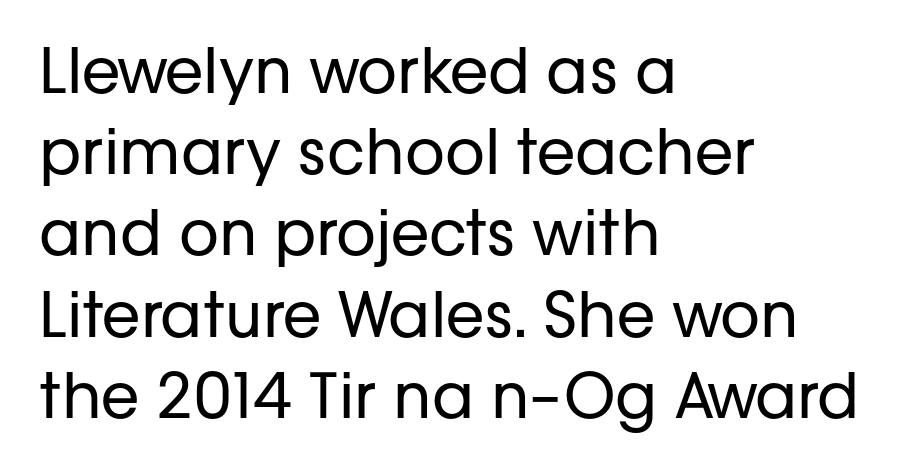
Unmarked baselines from the first word to the last. The ragged edge is on the right, which tells us the setting is flush left. Heft: none added — not bold. Upright lettering throughout. A typesetter would call this proportional, since set widths differ per character. The line texture is even and compact thanks to regular tracking.
